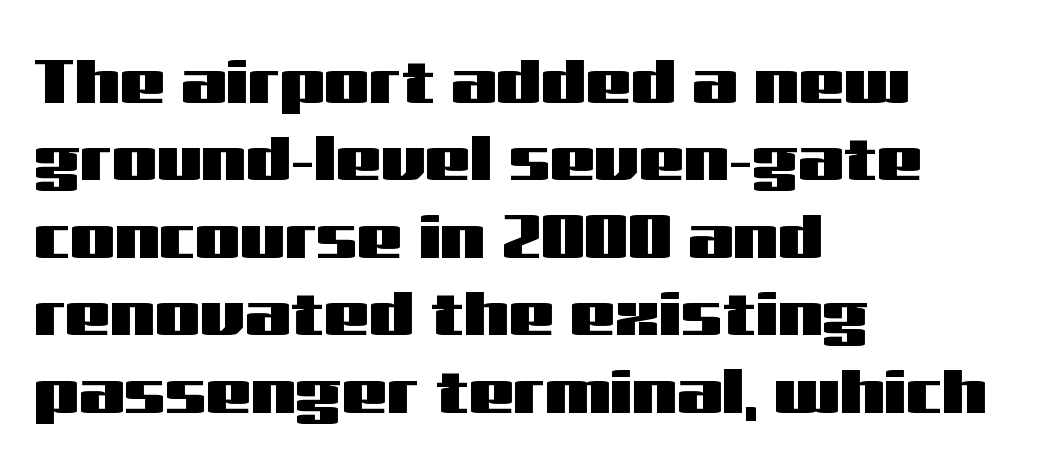
A roman cut, with each character standing at attention. The letters carry no serifs — their stems end cleanly without finishing strokes. Is the block centered? No — it sits flush against the left margin. Words appear dense and cohesive because spacing is normal. Descenders hang freely into open space.
